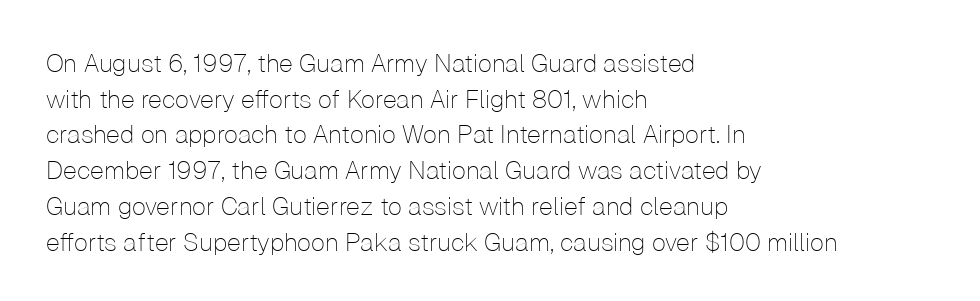
{"italic": "no", "bold": "no", "underline": "no", "align": "left", "line_spacing": "normal", "line_spacing_ratio": 1.43, "letter_spacing": "normal", "letter_spacing_em": 0.0, "glyph_px": 25}
